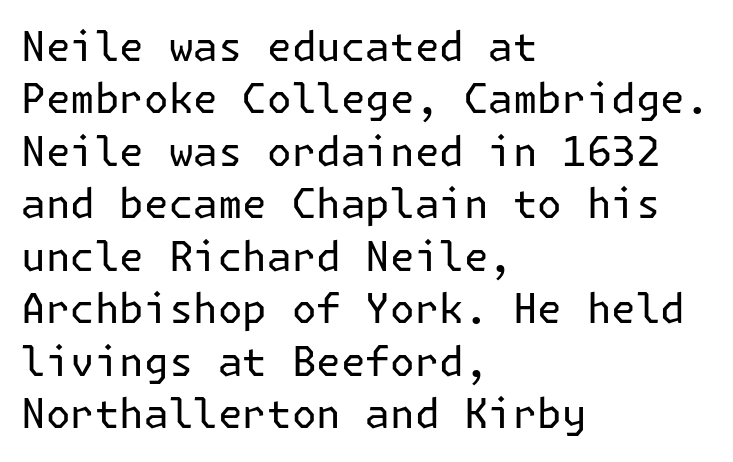
{"serif": "no", "italic": "no", "bold": "no", "weight": "regular", "width": "normal", "stroke_contrast": "low", "x_height": "medium", "underline": "no", "align": "left", "line_spacing": "normal", "line_spacing_ratio": 1.28, "letter_spacing": "normal", "letter_spacing_em": 0.0, "glyph_px": 41}
